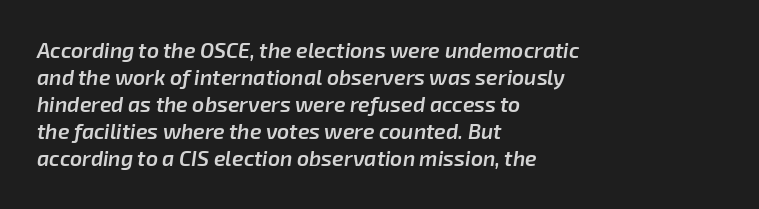
Posture: slanted. The setting favours the left margin, as ordinary paragraphs usually do. This is moderately heavy type, rendered in semibold. What stands out about the letter spacing? Nothing — it is the standard amount. Nobody drew a line under any word here. If you measured baseline to baseline, you'd find a middling distance.
